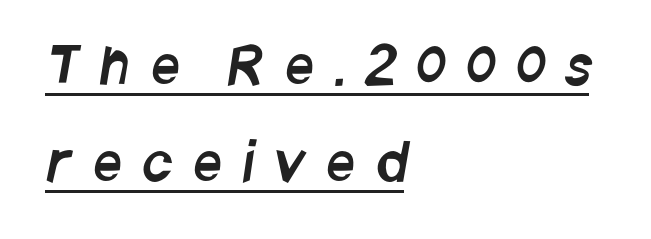
Q: Is the typeface a serif or a sans-serif typeface? A: Sans-serif.
Q: Is the text underlined? A: Yes.
Q: How is the paragraph aligned? A: Left-aligned.
Q: Is the spacing between letters normal or unusually wide? A: Unusually wide.
Q: Is the spacing between lines tight, normal or loose? A: Loose.
Q: Width (condensed, normal, or wide)? A: Condensed.
Q: Stroke contrast? A: Low.
Q: x-height? A: Large.
Q: Monospaced? A: No.
